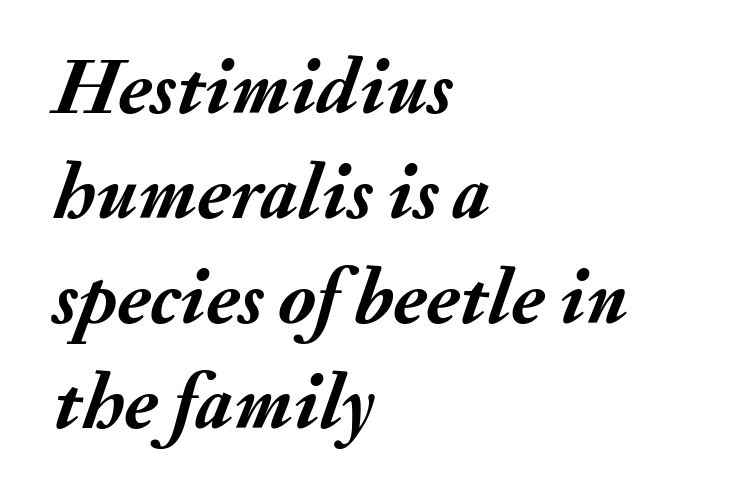
Q: Is the text bold? A: Yes.
Q: Is the text italic (slanted)? A: Yes, it leans right by about 20 degrees.
Q: Is the text underlined? A: No.
Q: How is the paragraph aligned? A: Left-aligned.
Q: Is the spacing between letters normal or unusually wide? A: Normal.
Q: Is the spacing between lines tight, normal or loose? A: Normal.
Q: Width (condensed, normal, or wide)? A: Normal.
Q: Stroke contrast? A: Medium.
Q: x-height? A: Small.
Q: Monospaced? A: No.
